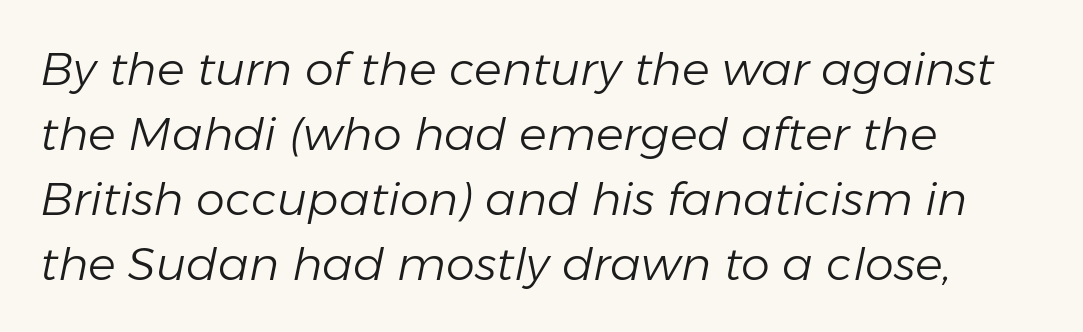
The image shows 46 px light type, italic (leaning right); set left-aligned, normal line spacing (1.41x), normal letter spacing, not underlined; low stroke contrast and a medium x-height.
